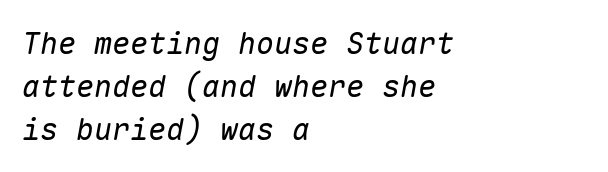
The image shows 30 px regular-weight type, italic (leaning right), monospaced; set left-aligned, normal line spacing (1.43x), normal letter spacing, not underlined; low stroke contrast and a medium x-height.
